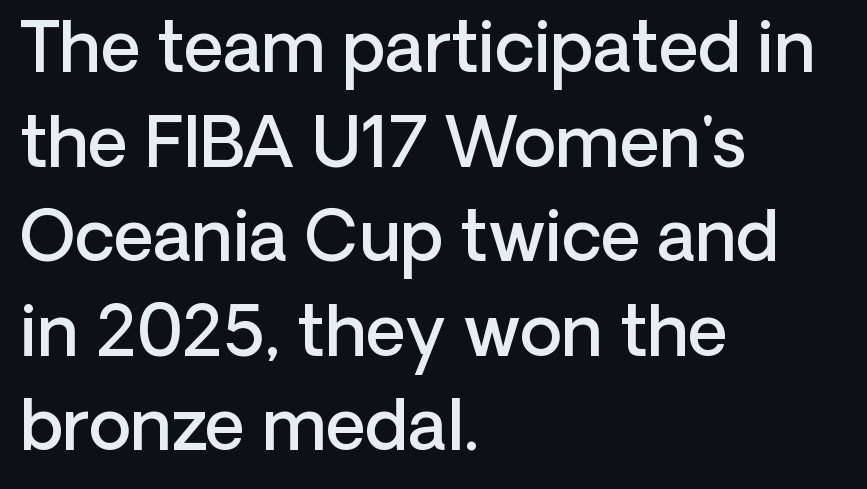
Q: Is the text bold? A: Semi-bold.
Q: Is the text italic (slanted)? A: No, it is upright.
Q: Is the typeface a serif or a sans-serif typeface? A: Sans-serif.
Q: Is the text underlined? A: No.
Q: How is the paragraph aligned? A: Left-aligned.
Q: Is the spacing between letters normal or unusually wide? A: Normal.
Q: Is the spacing between lines tight, normal or loose? A: Normal.
Q: Width (condensed, normal, or wide)? A: Normal.
Q: Stroke contrast? A: Low.
Q: x-height? A: Medium.
Q: Monospaced? A: No.
